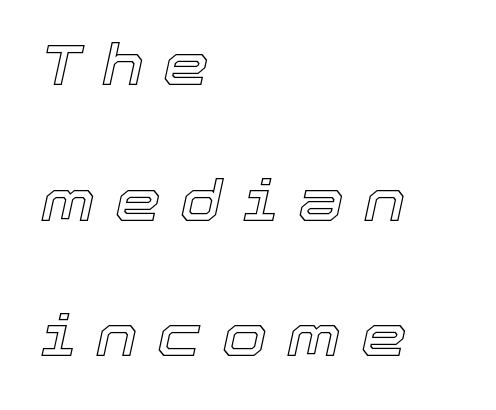
{"italic": "yes", "lean": "right", "slant_degrees": 12, "width": "normal", "x_height": "medium", "monospaced": "no", "underline": "no", "align": "left", "line_spacing": "loose", "line_spacing_ratio": 2.34, "letter_spacing": "wide", "letter_spacing_em": 0.34, "glyph_px": 58}
